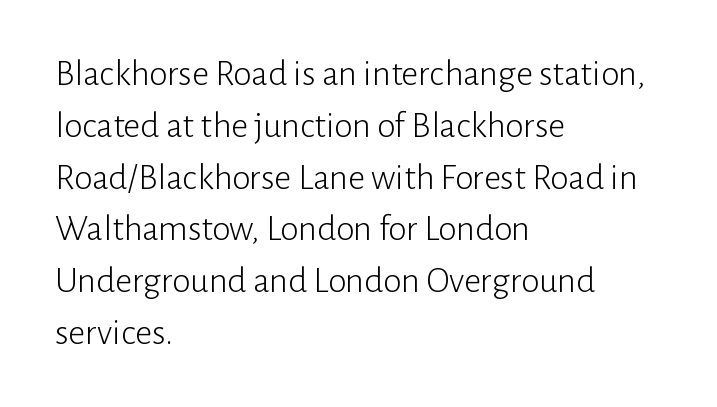
To sum up the face: it is a sans, with no serifs. Tracking value appears to be zero — textbook default spacing. Notice how the passage keeps a crisp vertical edge on the left only. A typesetter would mark this as roman, not italic. Descenders hang freely into open space. These lines sit exactly where default settings would place them.
